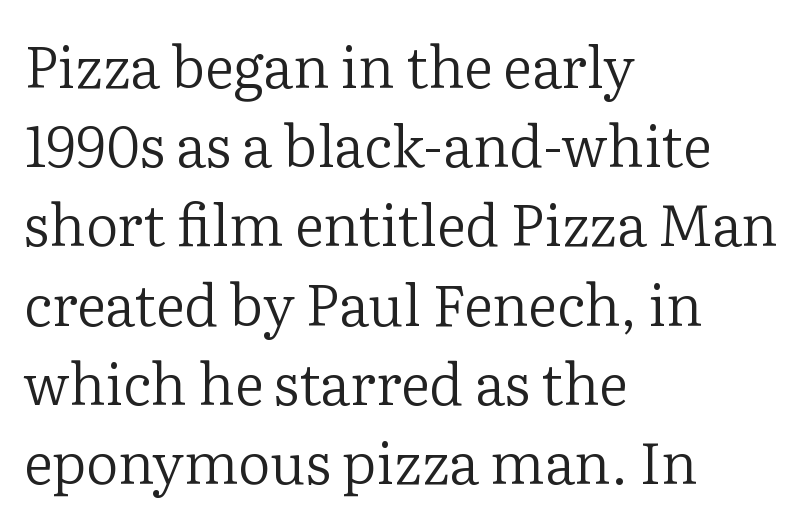
{"serif": "yes", "italic": "no", "bold": "no", "weight": "regular", "width": "normal", "stroke_contrast": "low", "x_height": "medium", "monospaced": "no", "underline": "no", "align": "left", "line_spacing": "normal", "line_spacing_ratio": 1.39, "letter_spacing": "normal", "letter_spacing_em": 0.0, "glyph_px": 57}
